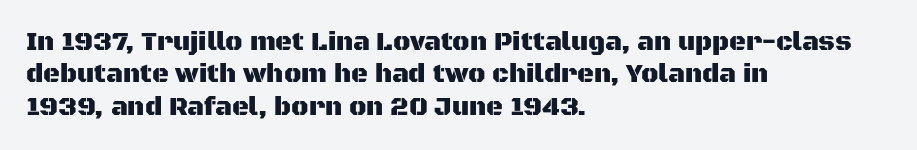
These lines sit exactly where default settings would place them. The letters stand upright; this is a roman face. Typeset ragged right — the left edge is the straight one. Just letters on the line, the space beneath them empty. Caption: standard tracking, unaltered.
